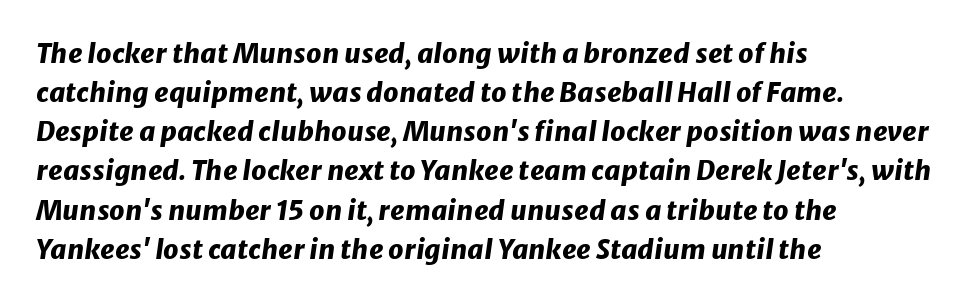
The image shows 27 px bold type, italic (leaning right); set left-aligned, normal line spacing (1.45x), normal letter spacing, not underlined.
